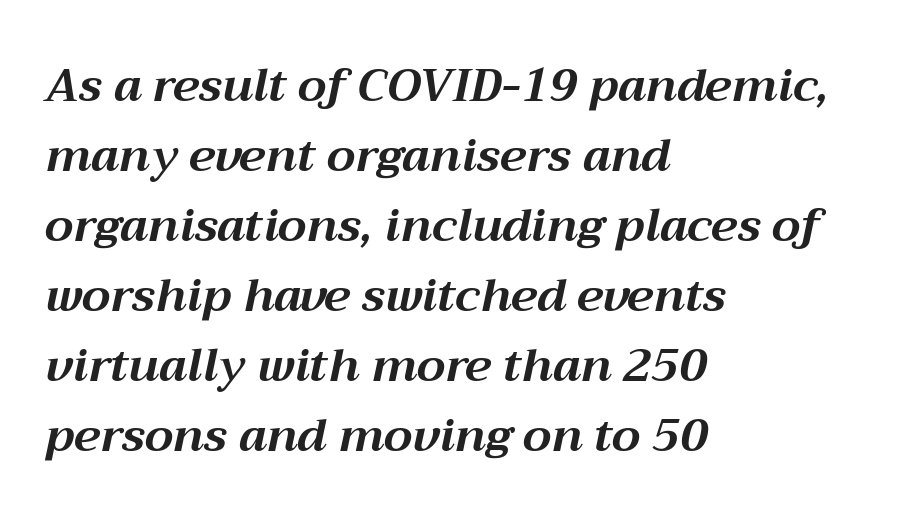
Q: Is the text bold? A: Yes.
Q: Is the text italic (slanted)? A: Yes, it leans right by about 12 degrees.
Q: Is the text underlined? A: No.
Q: How is the paragraph aligned? A: Left-aligned.
Q: Is the spacing between letters normal or unusually wide? A: Normal.
Q: Is the spacing between lines tight, normal or loose? A: Normal.
Q: Width (condensed, normal, or wide)? A: Normal.
Q: Stroke contrast? A: Medium.
Q: x-height? A: Medium.
Q: Monospaced? A: No.
